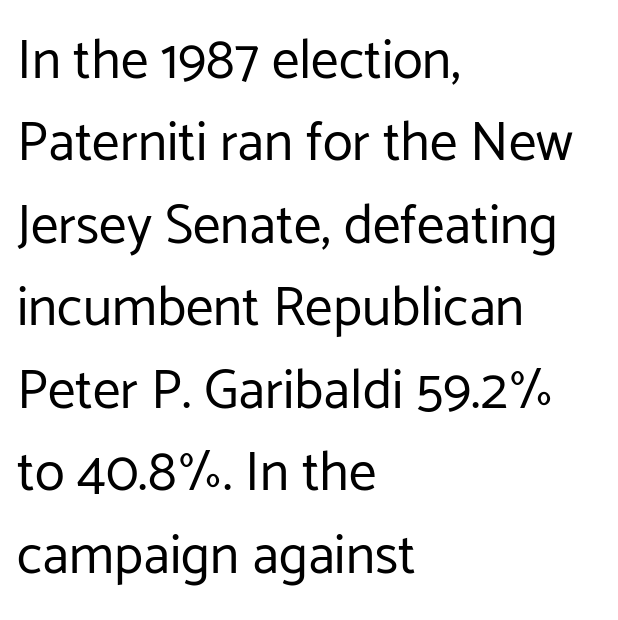
Vertical strokes here are truly vertical. Is this a sans? Yes — the strokes have no serifs. These lines are rendered in a variable-pitch font. Honestly, the row spacing looks completely unremarkable.
